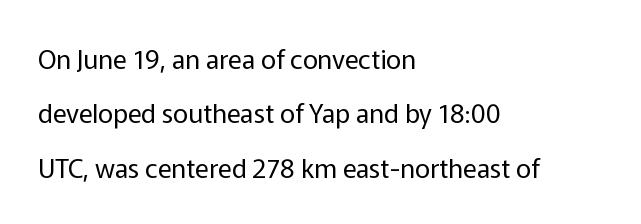
Q: Is the text bold? A: No.
Q: Is the text italic (slanted)? A: No, it is upright.
Q: Is the text underlined? A: No.
Q: How is the paragraph aligned? A: Left-aligned.
Q: Is the spacing between letters normal or unusually wide? A: Normal.
Q: Is the spacing between lines tight, normal or loose? A: Loose.
